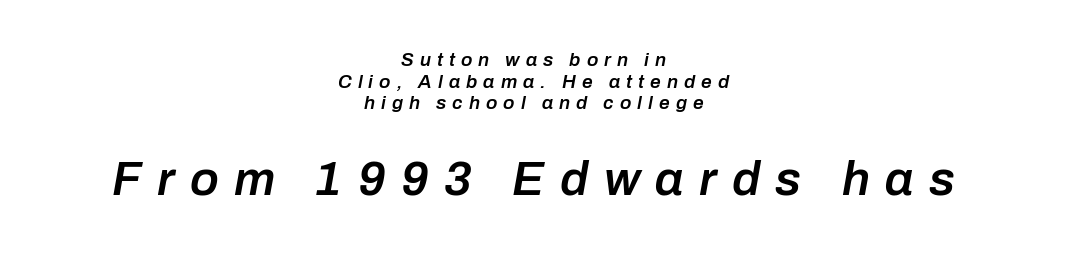
{"italic": "yes", "lean": "right", "slant_degrees": 10, "bold": "semi", "weight": "semibold", "width": "normal", "stroke_contrast": "low", "x_height": "medium", "monospaced": "no", "underline": "no", "align": "center", "line_spacing": "tight", "line_spacing_ratio": 1.14, "letter_spacing": "wide", "letter_spacing_em": 0.32, "larger_block": "second", "size_ratio": 2.53, "glyph_px": 48}
